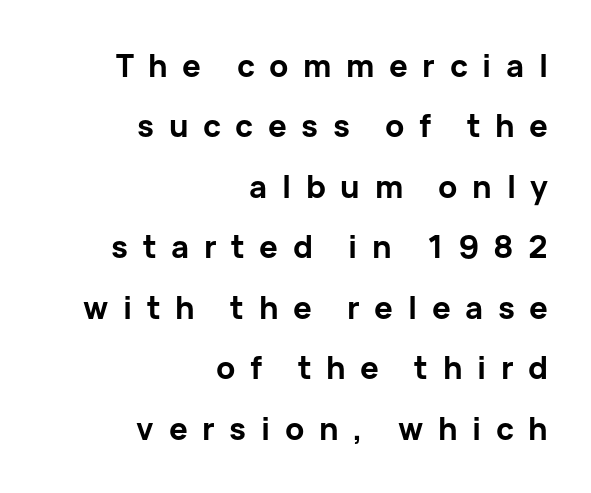
Q: Is the text bold? A: Yes.
Q: Is the text italic (slanted)? A: No, it is upright.
Q: Is the typeface a serif or a sans-serif typeface? A: Sans-serif.
Q: Is the text underlined? A: No.
Q: How is the paragraph aligned? A: Right-aligned.
Q: Is the spacing between letters normal or unusually wide? A: Unusually wide.
Q: Is the spacing between lines tight, normal or loose? A: Loose.
Q: Width (condensed, normal, or wide)? A: Normal.
Q: Stroke contrast? A: Low.
Q: x-height? A: Medium.
Q: Monospaced? A: No.
